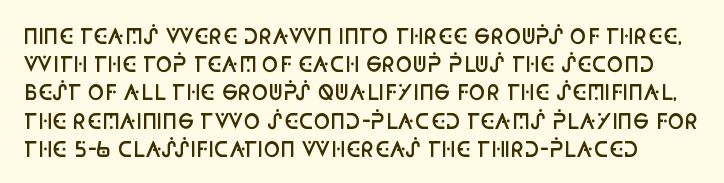
Q: Is the text bold? A: Semi-bold.
Q: Is the text italic (slanted)? A: No, it is upright.
Q: Is the text underlined? A: No.
Q: Is the spacing between letters normal or unusually wide? A: Normal.
Q: Is the spacing between lines tight, normal or loose? A: Normal.
